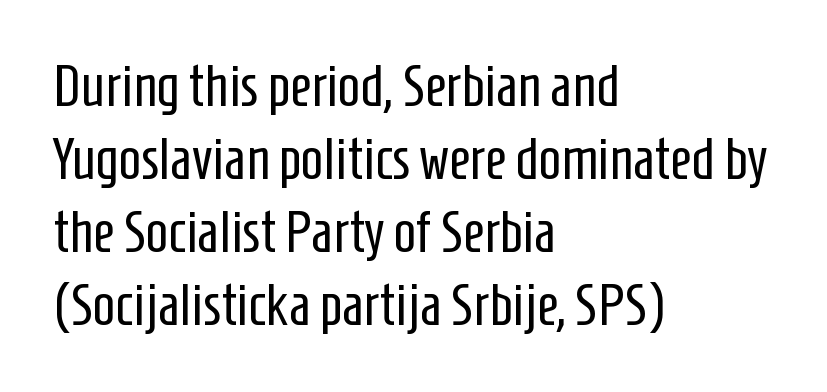
{"serif": "no", "italic": "no", "bold": "no", "weight": "regular", "width": "condensed", "stroke_contrast": "low", "x_height": "medium", "monospaced": "no", "underline": "no", "align": "left", "line_spacing_ratio": 1.24, "letter_spacing": "normal", "letter_spacing_em": 0.0, "glyph_px": 59}
